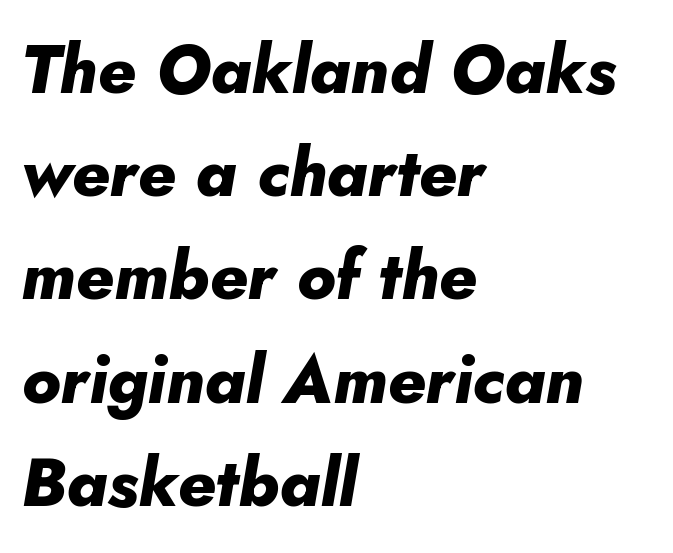
{"italic": "yes", "lean": "right", "slant_degrees": 5, "bold": "yes", "weight": "heavy", "width": "normal", "stroke_contrast": "low", "x_height": "small", "monospaced": "no", "underline": "no", "align": "left", "line_spacing": "normal", "line_spacing_ratio": 1.54, "letter_spacing": "normal", "letter_spacing_em": 0.0, "glyph_px": 67}
